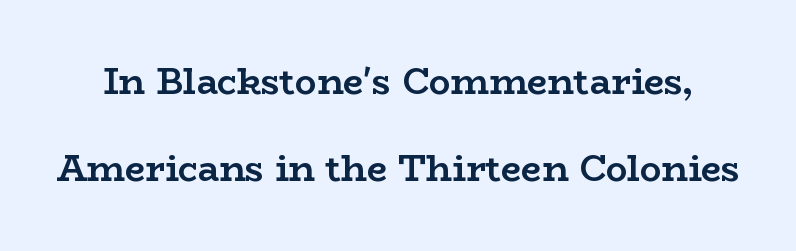
{"serif": "yes", "italic": "no", "bold": "yes", "weight": "semibold", "width": "wide", "stroke_contrast": "low", "x_height": "medium", "monospaced": "no", "underline": "no", "line_spacing": "loose", "line_spacing_ratio": 2.42, "letter_spacing": "normal", "letter_spacing_em": 0.0, "glyph_px": 36}
